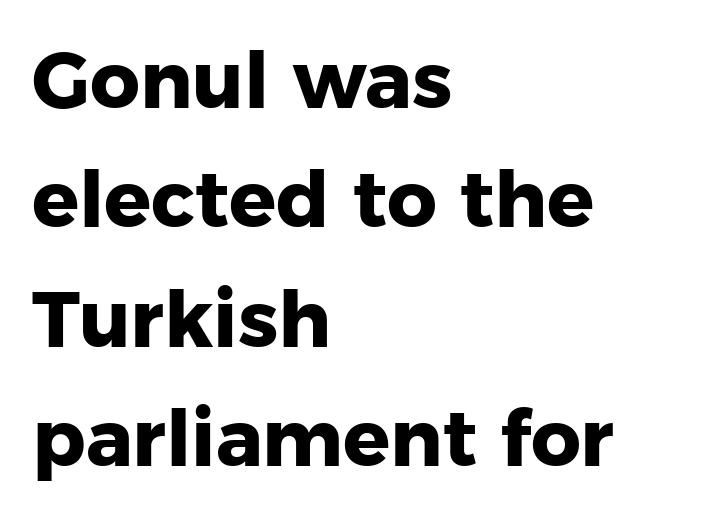
Is this a fixed-width face? No — the glyphs have proportional, varying widths. You'd pick this weight for a headline — it's a proper bold. Characters remain perfectly vertical along every line. Anything drawn beneath the words? Only blank space. These lines are composed in type without serifs. In CSS terms this would be text-align: left.
